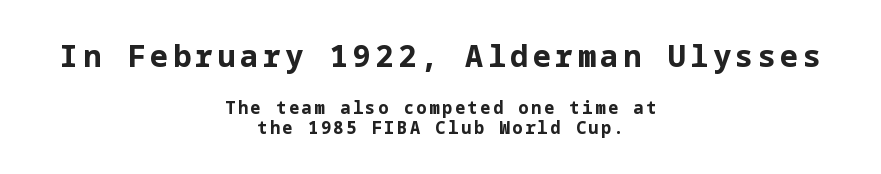
{"serif": "no", "italic": "no", "bold": "yes", "weight": "bold", "width": "normal", "stroke_contrast": "low", "x_height": "medium", "underline": "no", "align": "center", "line_spacing_ratio": 1.22, "larger_block": "first", "size_ratio": 1.76, "glyph_px": 30}
